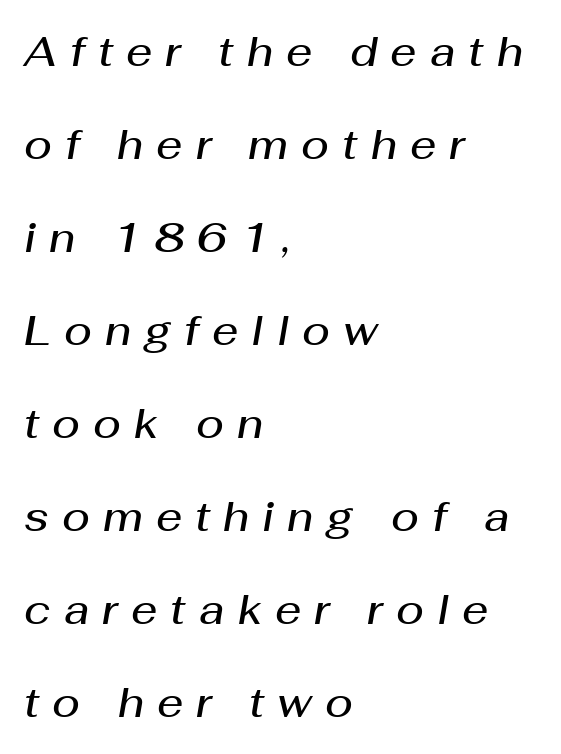
{"italic": "yes", "lean": "right", "slant_degrees": 10, "bold": "semi", "weight": "semibold", "width": "normal", "stroke_contrast": "medium", "x_height": "medium", "monospaced": "no", "underline": "no", "align": "left", "line_spacing": "loose", "line_spacing_ratio": 2.27, "letter_spacing": "wide", "letter_spacing_em": 0.32, "glyph_px": 41}
